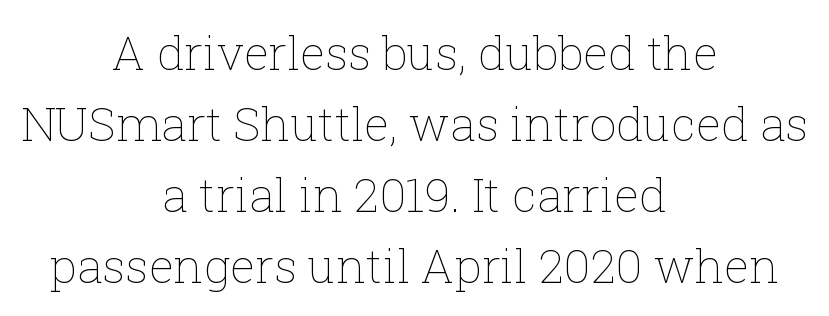
The image shows 47 px thin type, upright; set centered, normal line spacing (1.51x), normal letter spacing, not underlined; low stroke contrast and a medium x-height.
